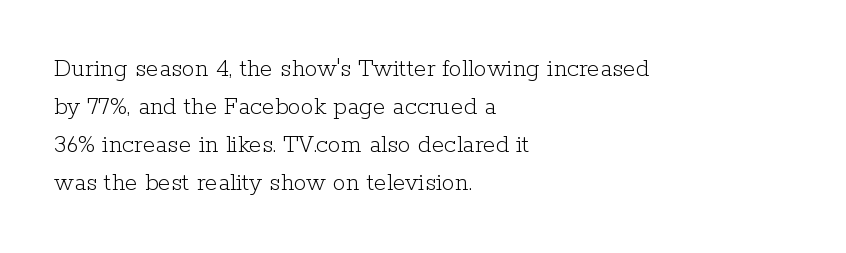
Q: Is the text bold? A: No.
Q: Is the text italic (slanted)? A: No, it is upright.
Q: Is the text underlined? A: No.
Q: How is the paragraph aligned? A: Left-aligned.
Q: Is the spacing between letters normal or unusually wide? A: Normal.
Q: Is the spacing between lines tight, normal or loose? A: Normal.
